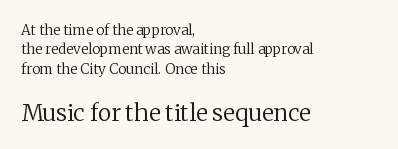
This sample keeps an unexceptional amount of space between lines. Bigger letters appear in the bottom chunk; the top chunk is reduced. The letters look calm and open, with moderate or lighter stems. You could call the tracking neutral — neither tight nor loose. This rendering features lettering with no underline. Alignment: flush left.
